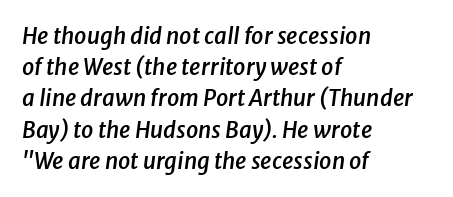
Q: Is the text bold? A: Semi-bold.
Q: Is the text italic (slanted)? A: Yes, it leans right by about 8 degrees.
Q: Is the text underlined? A: No.
Q: How is the paragraph aligned? A: Left-aligned.
Q: Is the spacing between letters normal or unusually wide? A: Normal.
Q: Is the spacing between lines tight, normal or loose? A: Normal.
